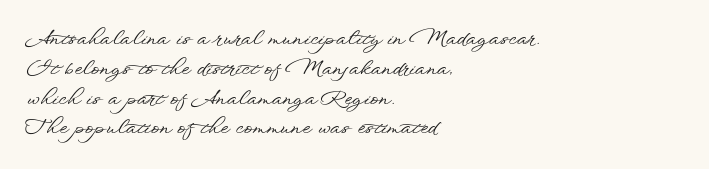
Q: Is the text italic (slanted)? A: Yes.
Q: Is the text underlined? A: No.
Q: How is the paragraph aligned? A: Left-aligned.
Q: Is the spacing between letters normal or unusually wide? A: Normal.
Q: Is the spacing between lines tight, normal or loose? A: Normal.
